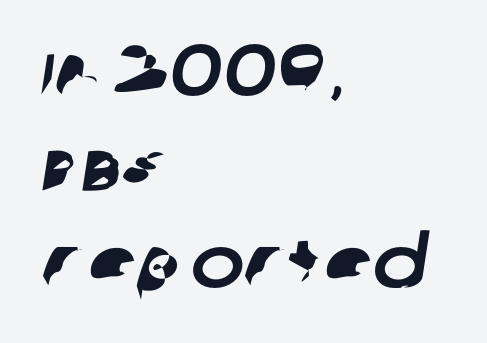
The image shows 72 px sans-serif type; set left-aligned, normal line spacing (1.33x), normal letter spacing, not underlined; low stroke contrast and a large x-height.
